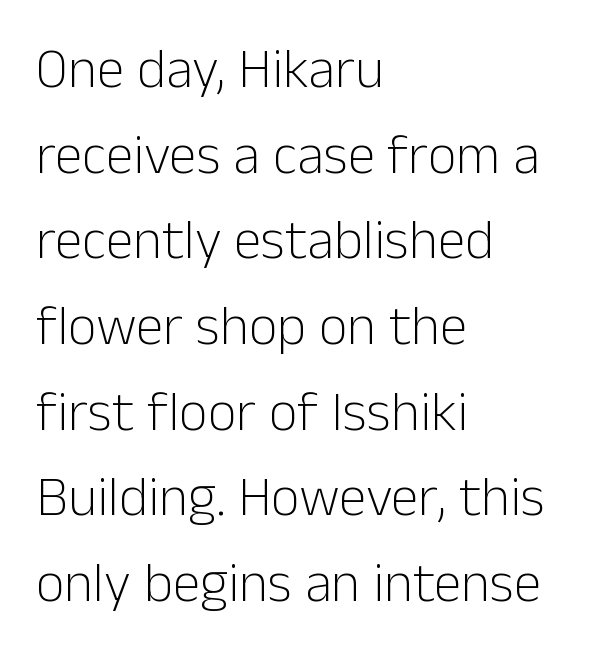
The strip under each line holds only bare page. The rendering uses natural spacing where letterforms have individual widths. Each line starts at the same left margin while the right side varies. It's the straight-up-and-down kind of type. Serif or sans? Sans — the stroke terminals are bare.
